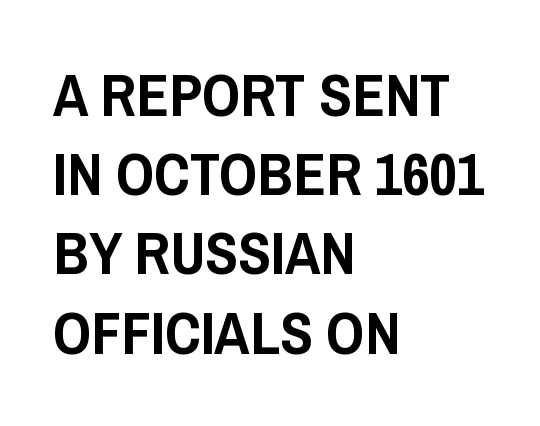
The letters advance in unequal steps, a hallmark of proportional type. To sum up the face: it is a sans, with no serifs. Quick note: interline space is typical. The passage shown is not underscored anywhere.
